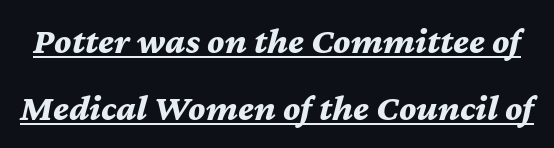
The glyphs are accompanied by a horizontal stroke just below them. Students, this is bold: see how much ink each stroke carries. Designer's note — italics engaged. Honestly, the letter spacing is just normal — you wouldn't notice it. Proportional: the letters do not fall into vertical columns.
